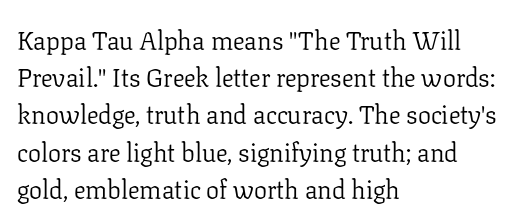
Q: Is the text bold? A: No.
Q: Is the text italic (slanted)? A: No, it is upright.
Q: Is the text underlined? A: No.
Q: How is the paragraph aligned? A: Left-aligned.
Q: Is the spacing between letters normal or unusually wide? A: Normal.
Q: Is the spacing between lines tight, normal or loose? A: Normal.
